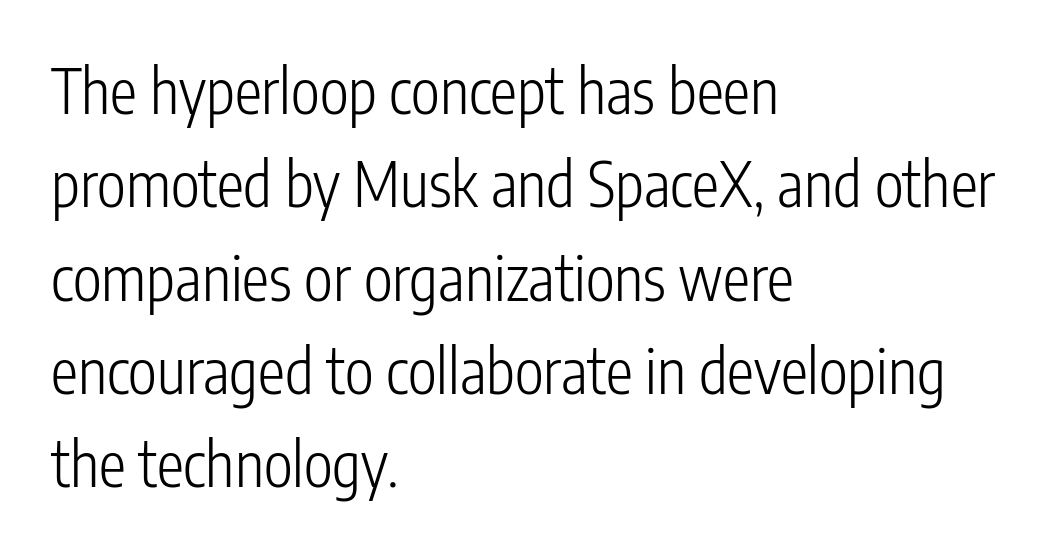
Q: Is the text bold? A: No.
Q: Is the text italic (slanted)? A: No, it is upright.
Q: Is the typeface a serif or a sans-serif typeface? A: Sans-serif.
Q: Is the text underlined? A: No.
Q: How is the paragraph aligned? A: Left-aligned.
Q: Is the spacing between letters normal or unusually wide? A: Normal.
Q: Is the spacing between lines tight, normal or loose? A: Normal.
Q: Width (condensed, normal, or wide)? A: Condensed.
Q: Stroke contrast? A: Low.
Q: x-height? A: Medium.
Q: Monospaced? A: No.
